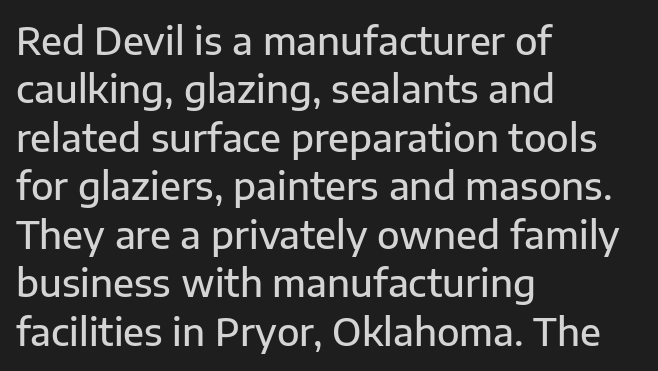
Spacing between characters is what you'd get straight out of the box. In terms of weight, the rendering is demibold, just under bold. A typesetter would call this proportional, since set widths differ per character. Quick note: not italic, upright.
